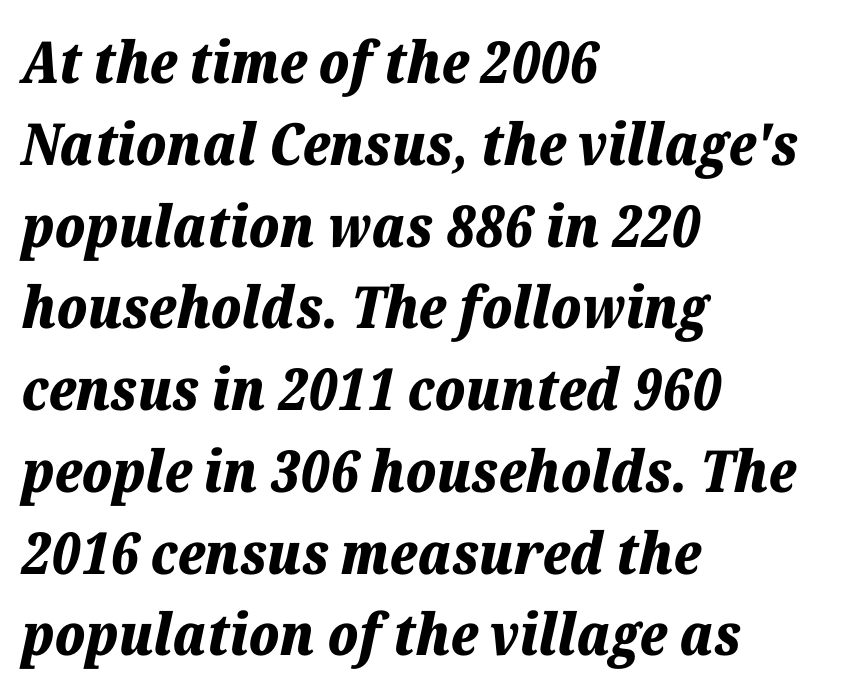
The image shows 58 px bold type, italic (leaning right); set left-aligned, normal line spacing (1.41x), normal letter spacing, not underlined; low stroke contrast and a medium x-height.
